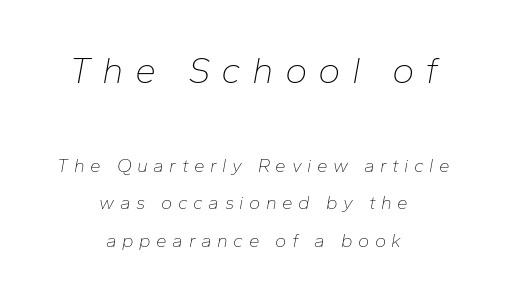
The image shows 38 px thin type, italic (leaning right); set centered, loose line spacing (1.98x), unusually wide letter spacing (+0.29 em), not underlined; the first (top) block is 2.0x larger; low stroke contrast and a medium x-height.
